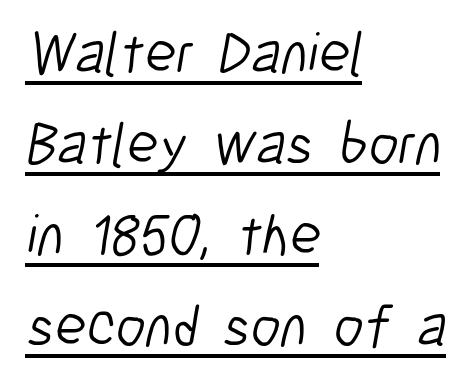
{"serif": "no", "bold": "no", "weight": "light", "width": "condensed", "stroke_contrast": "low", "x_height": "medium", "monospaced": "no", "underline": "yes", "align": "left", "line_spacing": "normal", "line_spacing_ratio": 1.57, "letter_spacing": "normal", "letter_spacing_em": 0.0, "glyph_px": 58}
